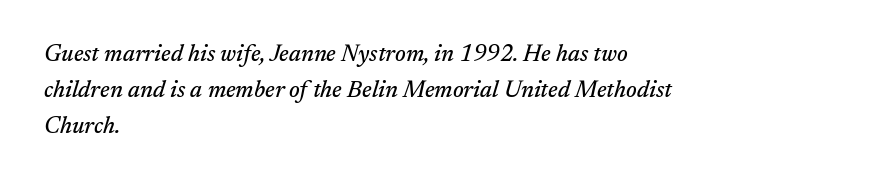
The image shows 23 px text type, italic (leaning right); set left-aligned, normal line spacing (1.56x), normal letter spacing, not underlined.
